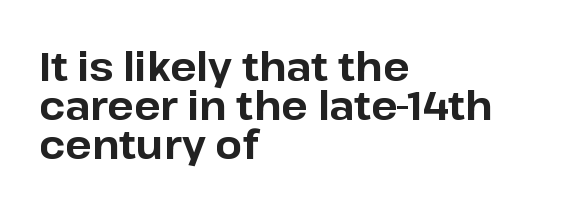
The image shows 39 px bold sans-serif type, upright; set left-aligned, tight line spacing (1.0x), normal letter spacing, not underlined; low stroke contrast and a medium x-height.
